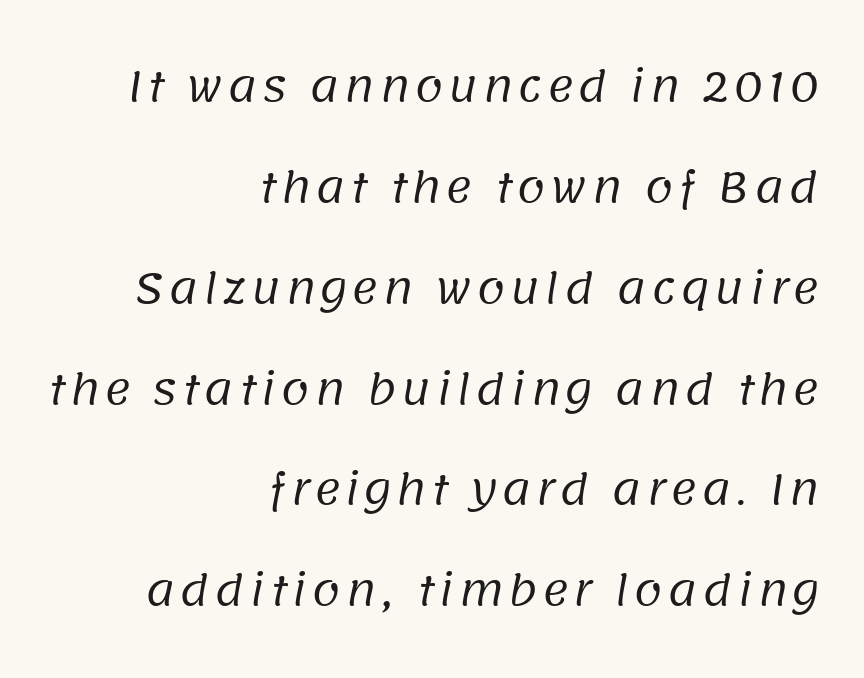
{"serif": "no", "bold": "no", "weight": "regular", "width": "normal", "stroke_contrast": "low", "x_height": "large", "monospaced": "no", "underline": "no", "align": "right", "line_spacing": "loose", "line_spacing_ratio": 2.46, "glyph_px": 41}
